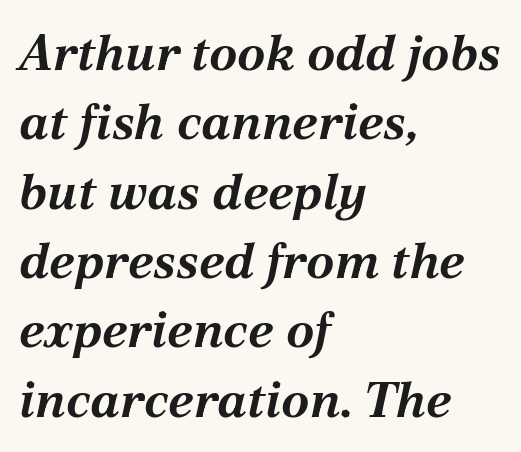
The image shows 51 px bold type, italic (leaning right); set left-aligned, normal line spacing (1.36x), normal letter spacing, not underlined; medium stroke contrast and a medium x-height.
